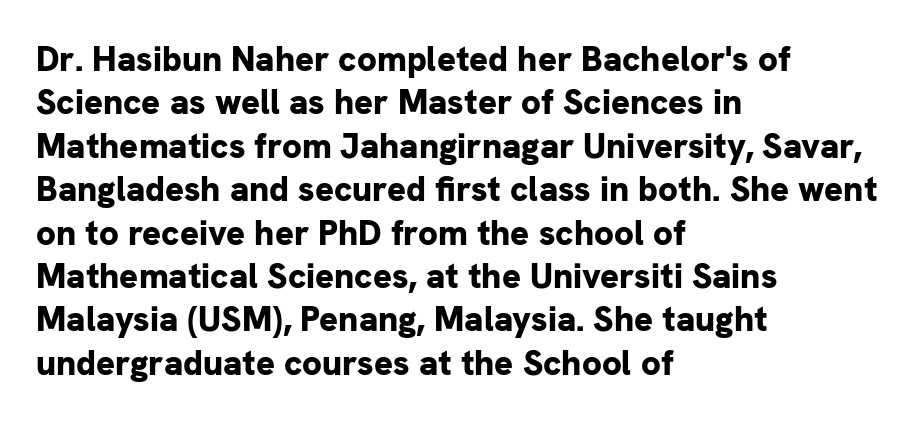
Q: Is the text bold? A: Yes.
Q: Is the text italic (slanted)? A: No, it is upright.
Q: Is the typeface a serif or a sans-serif typeface? A: Sans-serif.
Q: Is the text underlined? A: No.
Q: How is the paragraph aligned? A: Left-aligned.
Q: Is the spacing between letters normal or unusually wide? A: Normal.
Q: Width (condensed, normal, or wide)? A: Normal.
Q: Stroke contrast? A: Low.
Q: x-height? A: Medium.
Q: Monospaced? A: No.
